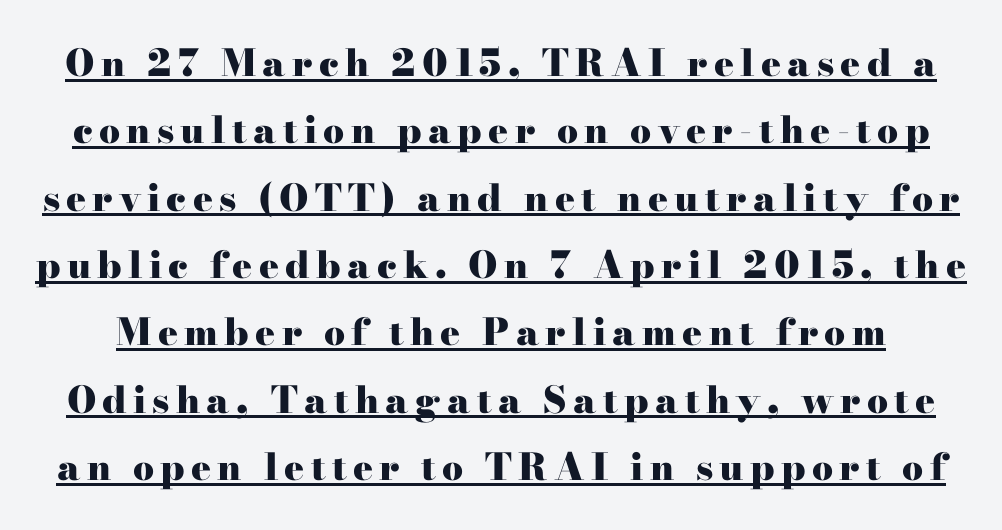
No italicization has been applied; the sample stays upright. Does a line run under the words? Yes, clearly. Font category for this specimen: serif. Here the designer chose a conventional face with non-uniform glyph widths.
